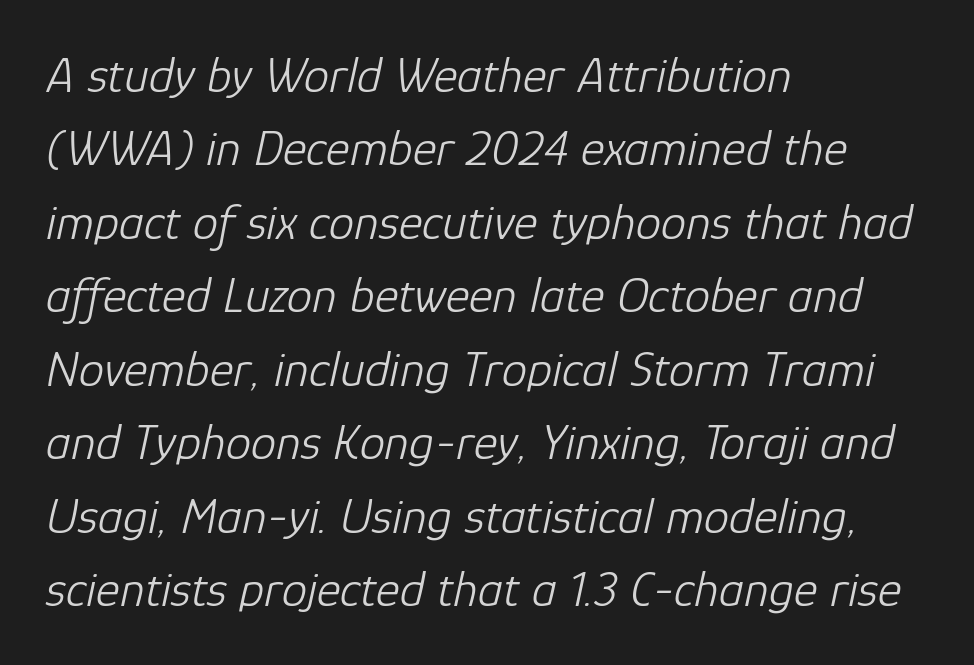
Think of a printed novel: that variable character pitch is what you see here. Horizontally, the lines are justified to the leading edge only. The strokes carry an ordinary text weight at most. Vertical spacing — default.
